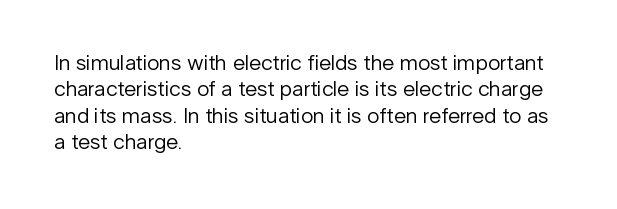
This sample uses an upright cut, with every glyph sitting square on the baseline. Underlining? Definitely not there. Heaviness? Minimal to ordinary, like unemphasized prose. Short note: letters normally spaced. Where is the straight margin? On the left.
